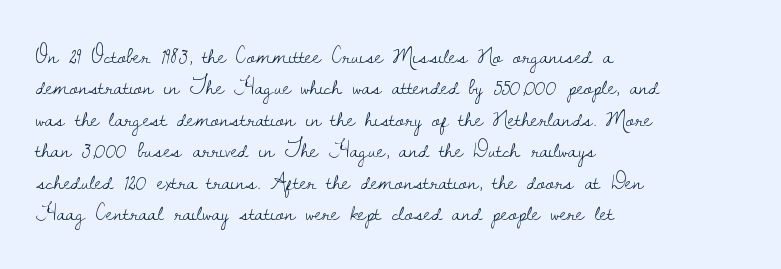
The image shows 24 px text type; set left-aligned, normal line spacing (1.31x), normal letter spacing, not underlined.
